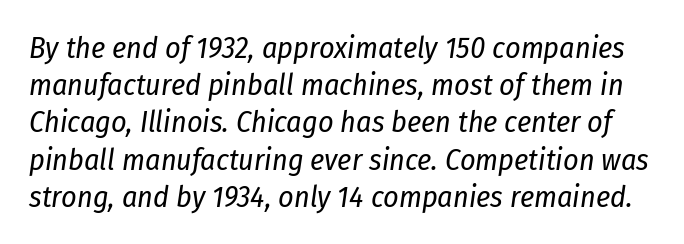
Between one letter and the next there's only the usual sliver of space. The strokes are not fattened; the text isn't bold. The passage shown is typed in a proportional face where columns would drift. Plain, unruled lines of type. This is oblique type, the kind used for emphasis or titles.
